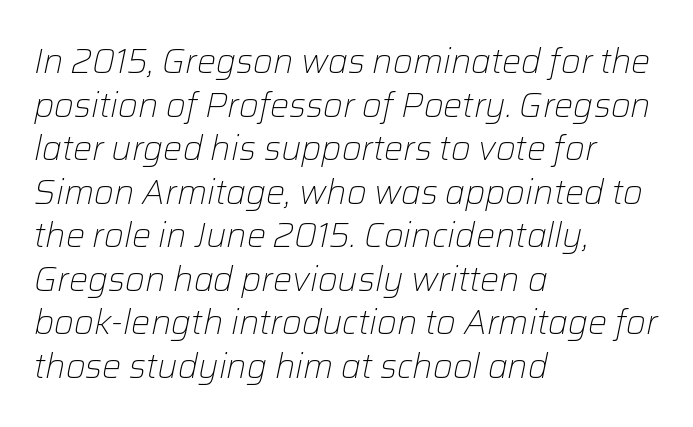
The text block is weighted toward the left margin, trailing off unevenly rightward. Rendered with sloped, italic letterforms. Decoration check: the copy has no underline. What's the leading like? Ordinary, nothing unusual. Nothing heavy about these letters — not bold at all.
